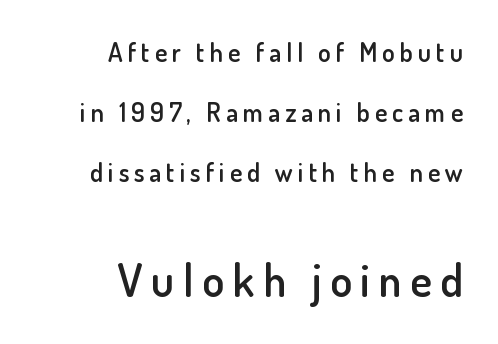
Leading: increased. When letters stand straight like this, we call the style roman or upright. Descenders hang freely into open space. This is moderately heavy type, rendered in semibold. Bigger letters appear in the bottom chunk; the top chunk is reduced.
